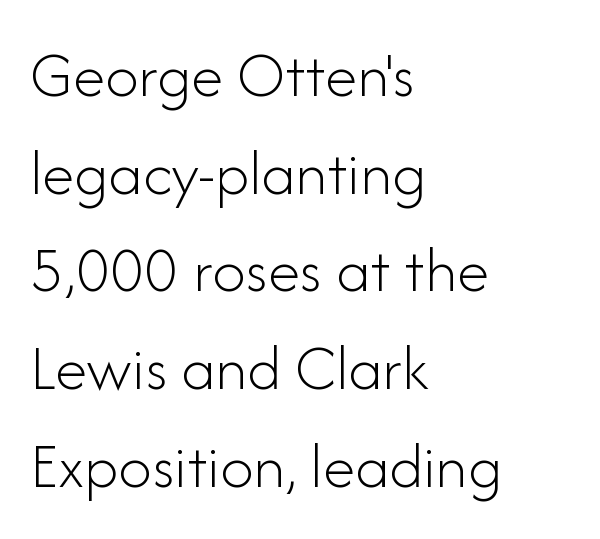
The image shows 66 px light sans-serif type, upright; set left-aligned, normal line spacing (1.48x), normal letter spacing, not underlined; low stroke contrast and a small x-height.
